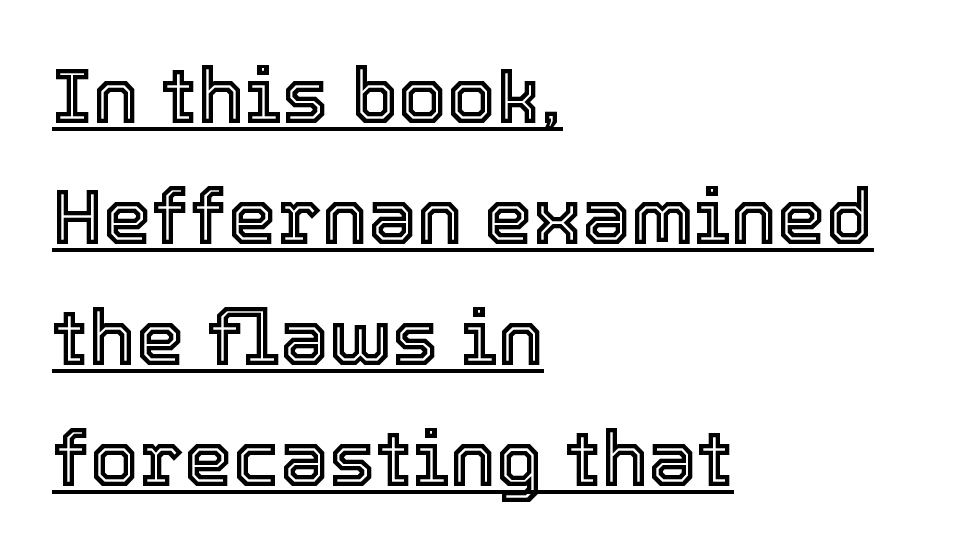
Varying glyph widths throughout — classic text-font behaviour. Posture: straight, roman, zero tilt. The glyphs are accompanied by a horizontal stroke just below them. These lines sit exactly where default settings would place them. Typeset ragged right — the left edge is the straight one. Does extra space separate the letters? No, they use regular spacing.
